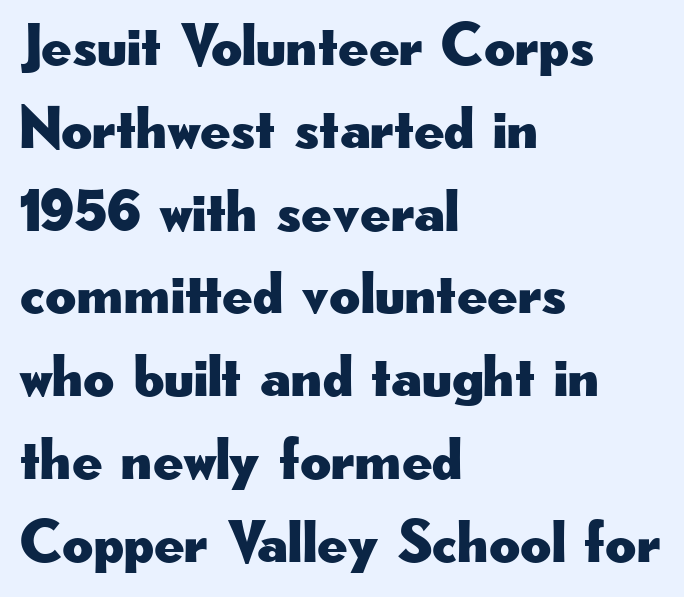
{"serif": "no", "italic": "no", "width": "wide", "stroke_contrast": "low", "x_height": "small", "monospaced": "no", "underline": "no", "align": "left", "line_spacing": "normal", "line_spacing_ratio": 1.38, "letter_spacing": "normal", "letter_spacing_em": 0.0, "glyph_px": 60}
